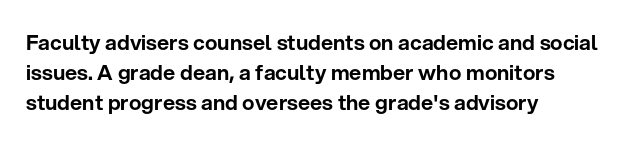
{"italic": "no", "underline": "no", "align": "left", "line_spacing": "normal", "line_spacing_ratio": 1.43, "letter_spacing": "normal", "letter_spacing_em": 0.0, "glyph_px": 21}
